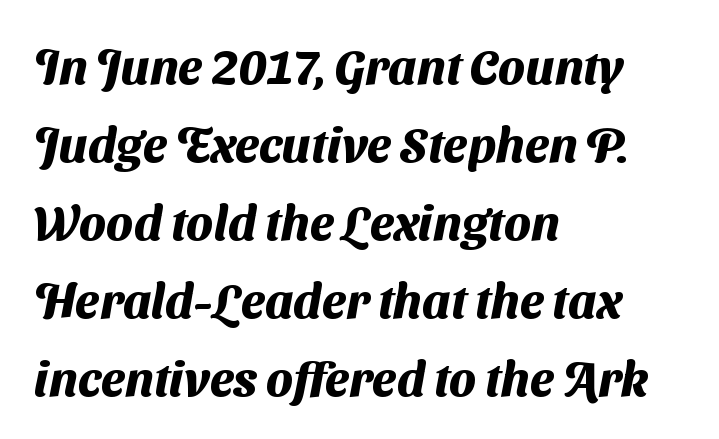
The image shows 49 px heavy sans-serif type; set left-aligned, normal line spacing (1.59x), normal letter spacing, not underlined; medium stroke contrast and a medium x-height.
